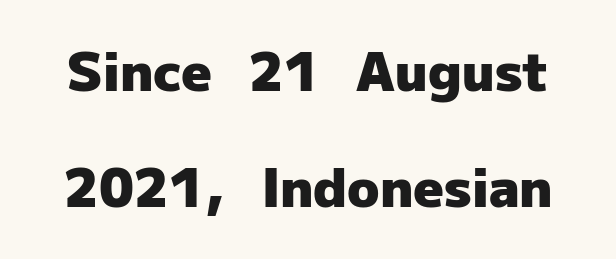
The image shows 53 px heavy sans-serif type, upright; set loose line spacing (2.19x), normal letter spacing, not underlined; low stroke contrast and a medium x-height.
